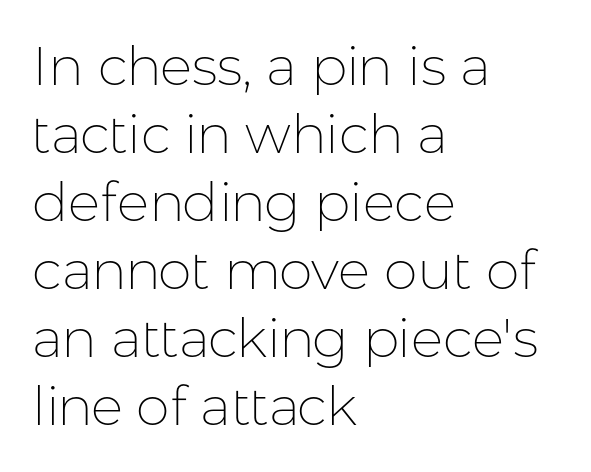
Q: Is the text bold? A: No.
Q: Is the text italic (slanted)? A: No, it is upright.
Q: Is the typeface a serif or a sans-serif typeface? A: Sans-serif.
Q: Is the text underlined? A: No.
Q: How is the paragraph aligned? A: Left-aligned.
Q: Is the spacing between letters normal or unusually wide? A: Normal.
Q: Is the spacing between lines tight, normal or loose? A: Normal.
Q: Width (condensed, normal, or wide)? A: Normal.
Q: Stroke contrast? A: Low.
Q: x-height? A: Medium.
Q: Monospaced? A: No.
